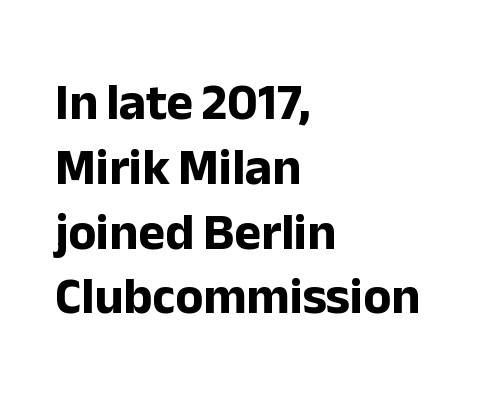
{"serif": "no", "italic": "no", "bold": "yes", "weight": "bold", "width": "normal", "stroke_contrast": "low", "x_height": "medium", "monospaced": "no", "underline": "no", "align": "left", "line_spacing": "normal", "line_spacing_ratio": 1.27, "letter_spacing": "normal", "letter_spacing_em": 0.0, "glyph_px": 51}
